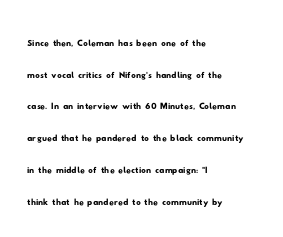
The image shows 23 px text type; set left-aligned, normal line spacing (1.38x), normal letter spacing, not underlined.
